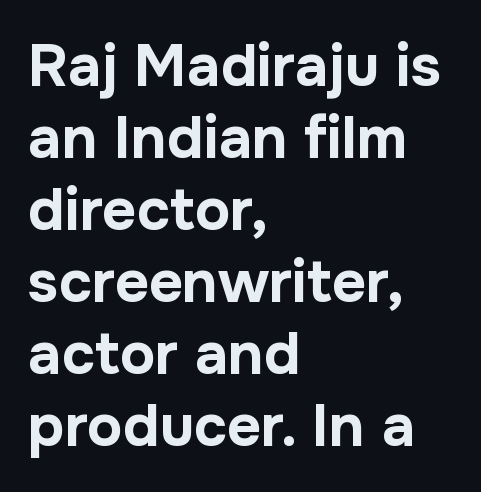
This rendering features lettering with no underline. Check where the strokes stop: nothing finishes them off — pure sans. Typesetter's note: full bold, strokes at maximum text heaviness. These lines are rendered in a variable-pitch font. Does extra space separate the letters? No, they use regular spacing.
